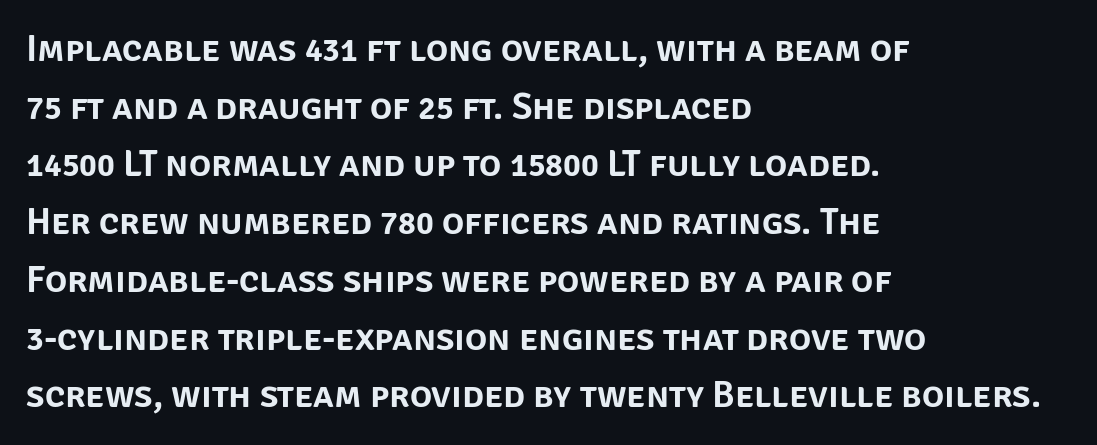
Q: Is the text italic (slanted)? A: No, it is upright.
Q: Is the typeface a serif or a sans-serif typeface? A: Sans-serif.
Q: Is the text underlined? A: No.
Q: How is the paragraph aligned? A: Left-aligned.
Q: Is the spacing between letters normal or unusually wide? A: Normal.
Q: Is the spacing between lines tight, normal or loose? A: Normal.
Q: Width (condensed, normal, or wide)? A: Normal.
Q: Stroke contrast? A: Low.
Q: x-height? A: Large.
Q: Monospaced? A: No.
